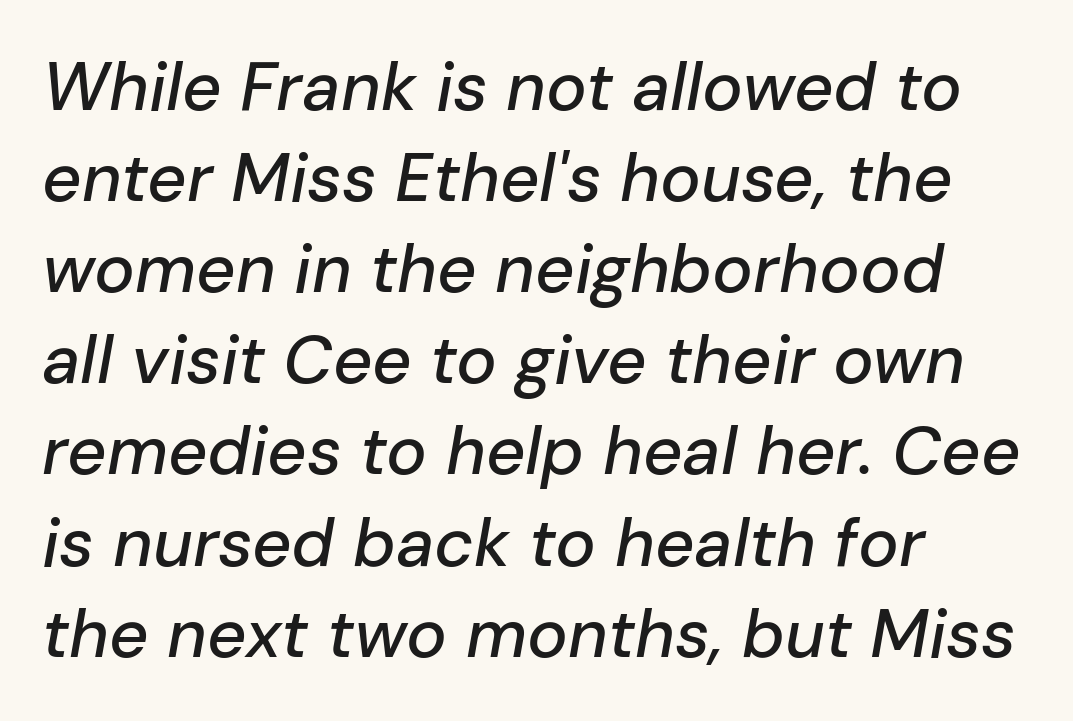
{"italic": "yes", "lean": "right", "slant_degrees": 10, "width": "normal", "stroke_contrast": "low", "x_height": "medium", "monospaced": "no", "underline": "no", "align": "left", "line_spacing": "normal", "line_spacing_ratio": 1.34, "letter_spacing": "normal", "letter_spacing_em": 0.0, "glyph_px": 68}
